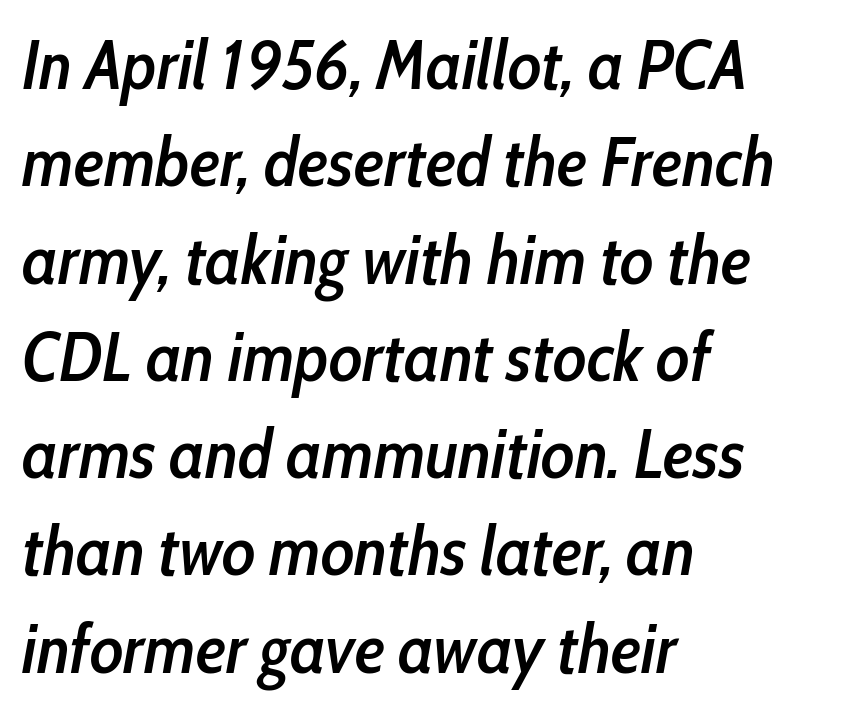
{"italic": "yes", "lean": "right", "slant_degrees": 10, "bold": "semi", "weight": "semibold", "width": "condensed", "stroke_contrast": "low", "x_height": "medium", "monospaced": "no", "underline": "no", "align": "left", "line_spacing": "normal", "line_spacing_ratio": 1.41, "letter_spacing": "normal", "letter_spacing_em": 0.0, "glyph_px": 69}
